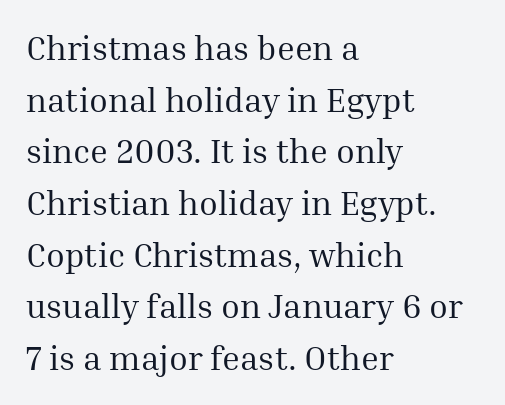
The image shows 34 px regular-weight serif type, upright; set left-aligned, normal line spacing (1.52x), normal letter spacing, not underlined; medium stroke contrast and a medium x-height.
